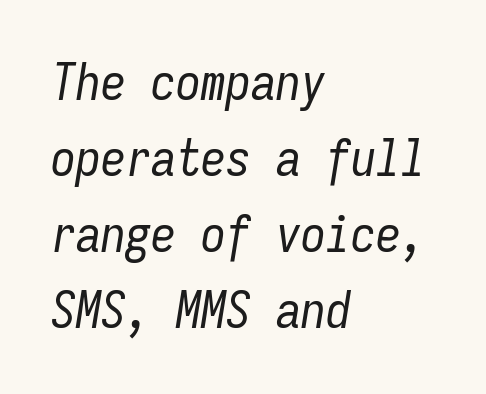
{"italic": "yes", "lean": "right", "slant_degrees": 9, "bold": "no", "weight": "regular", "width": "condensed", "stroke_contrast": "low", "x_height": "medium", "monospaced": "yes", "underline": "no", "align": "left", "line_spacing": "normal", "line_spacing_ratio": 1.52, "letter_spacing": "normal", "letter_spacing_em": 0.0, "glyph_px": 50}
